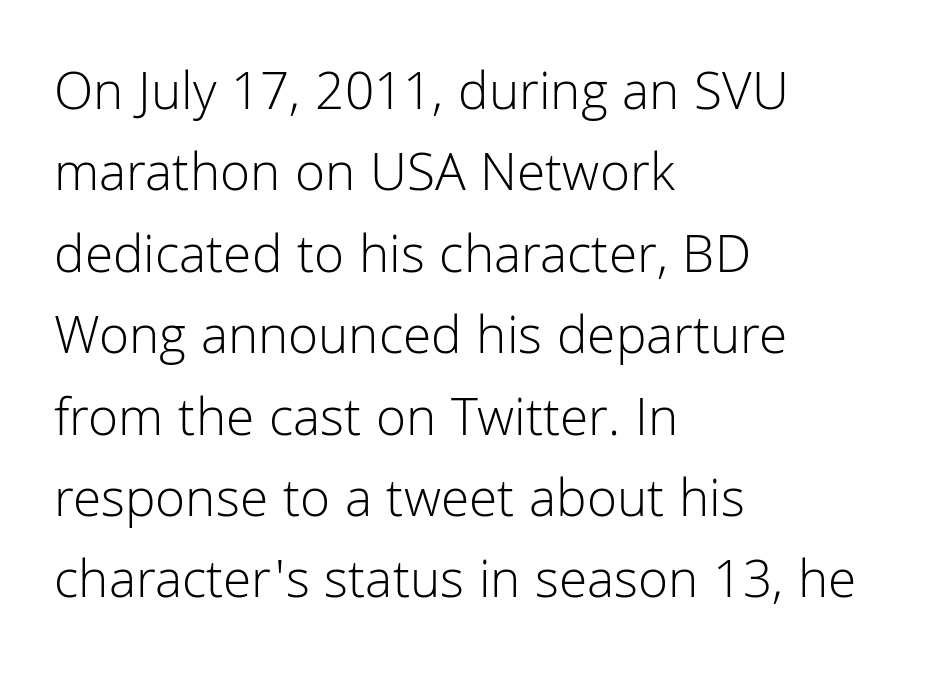
Q: Is the text bold? A: No.
Q: Is the text italic (slanted)? A: No, it is upright.
Q: Is the typeface a serif or a sans-serif typeface? A: Sans-serif.
Q: Is the text underlined? A: No.
Q: How is the paragraph aligned? A: Left-aligned.
Q: Is the spacing between letters normal or unusually wide? A: Normal.
Q: Is the spacing between lines tight, normal or loose? A: Normal.
Q: Width (condensed, normal, or wide)? A: Normal.
Q: Stroke contrast? A: Low.
Q: x-height? A: Medium.
Q: Monospaced? A: No.
